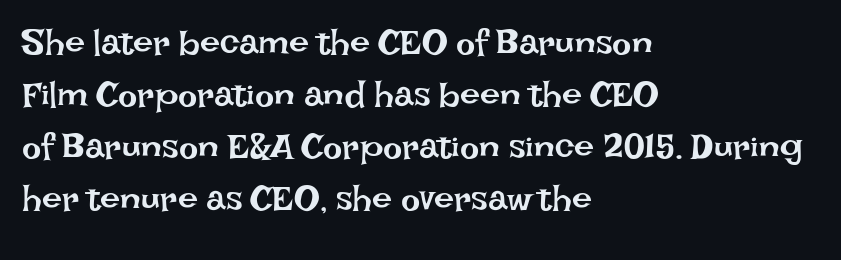
Compared with a typical body face, this is equally light or lighter still. The baseline area is clear. Line beginnings align vertically; line endings do not. Look at the tracking — it's just the regular setting, nothing added.
